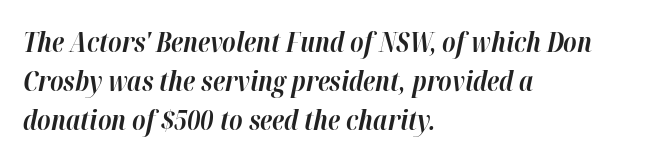
Q: Is the text bold? A: Yes.
Q: Is the text italic (slanted)? A: Yes, it leans right by about 12 degrees.
Q: Is the text underlined? A: No.
Q: How is the paragraph aligned? A: Left-aligned.
Q: Is the spacing between letters normal or unusually wide? A: Normal.
Q: Is the spacing between lines tight, normal or loose? A: Normal.
